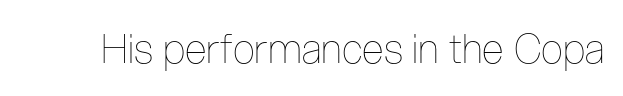
The line texture is even and compact thanks to regular tracking. Bare-footed words on every line. Think of a printed novel: that variable character pitch is what you see here. Ink coverage per letter is moderate at most. No italicization has been applied; the sample stays upright.
